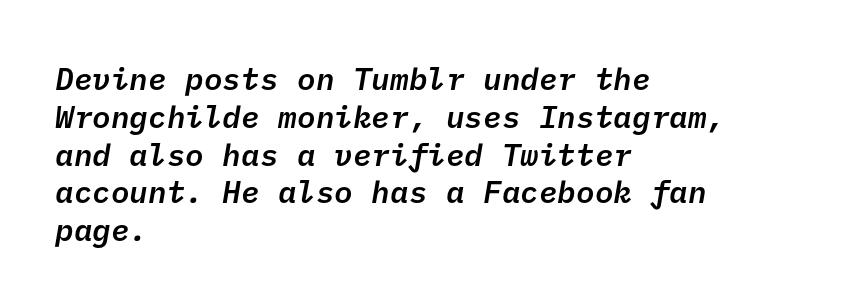
The type family on display is of the sans-serif kind. Underlining? Definitely not there. Short and long lines alike share a common starting point at left. Each glyph is drawn with semibold strokes, heavier than normal yet not fully bold. Words appear dense and cohesive because spacing is normal.
